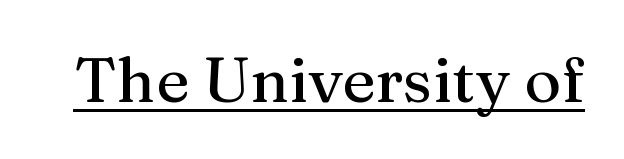
{"serif": "yes", "italic": "no", "width": "normal", "stroke_contrast": "medium", "x_height": "medium", "monospaced": "no", "underline": "yes", "letter_spacing": "normal", "letter_spacing_em": 0.0, "glyph_px": 63}
